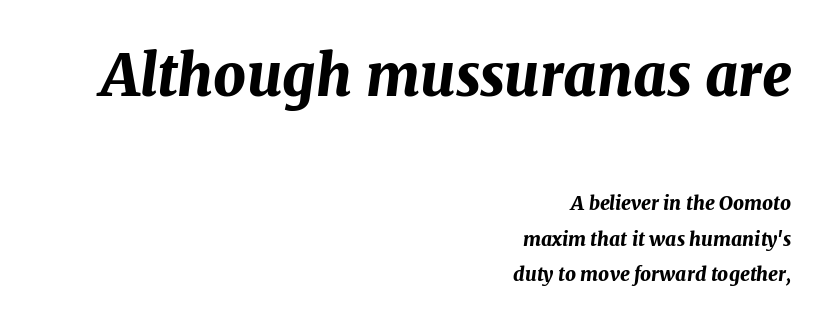
Anything drawn beneath the words? Only blank space. Which margin do the lines hug? The right one — the left edge is uneven. In terms of weight, the rendering is a true, heavy bold. Tracking value appears to be zero — textbook default spacing. Note the varied advance widths — an 'i' is clearly narrower than an 'm'.
